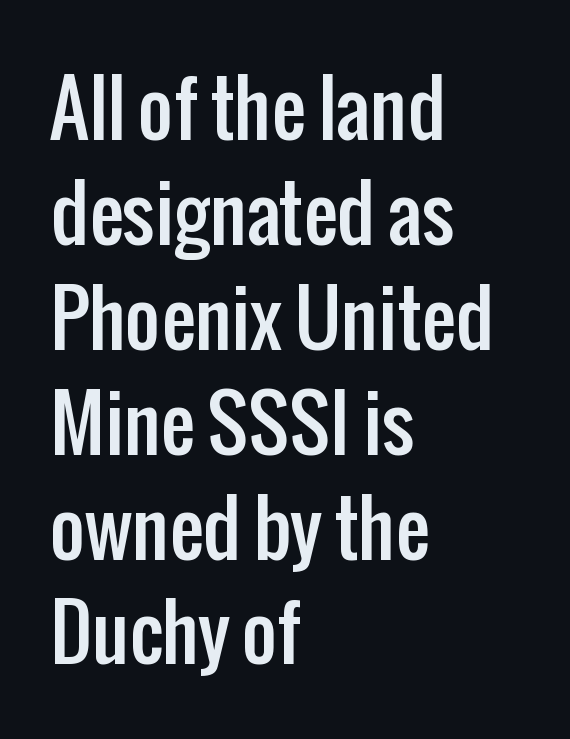
{"serif": "no", "italic": "no", "width": "condensed", "stroke_contrast": "low", "x_height": "medium", "monospaced": "no", "underline": "no", "align": "left", "line_spacing": "normal", "line_spacing_ratio": 1.38, "letter_spacing": "normal", "letter_spacing_em": 0.0, "glyph_px": 76}
